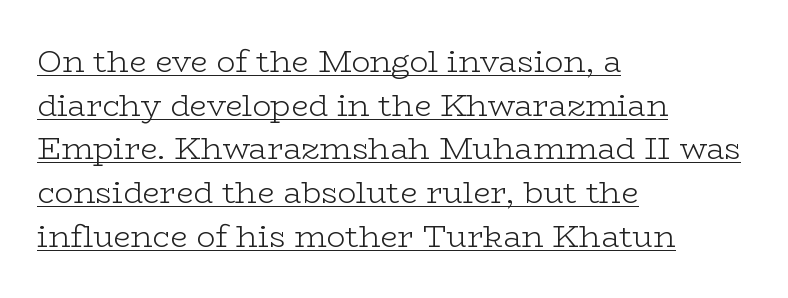
How are the letters spaced? Ordinarily, with no added tracking. Is this a fixed-width face? No — the glyphs have proportional, varying widths. Look at the bottom of the vertical strokes: they flare into serifs here. Has an underline been added? It has. The leading is moderate, giving the passage an even texture. The typesetter chose a ragged-right arrangement here.
